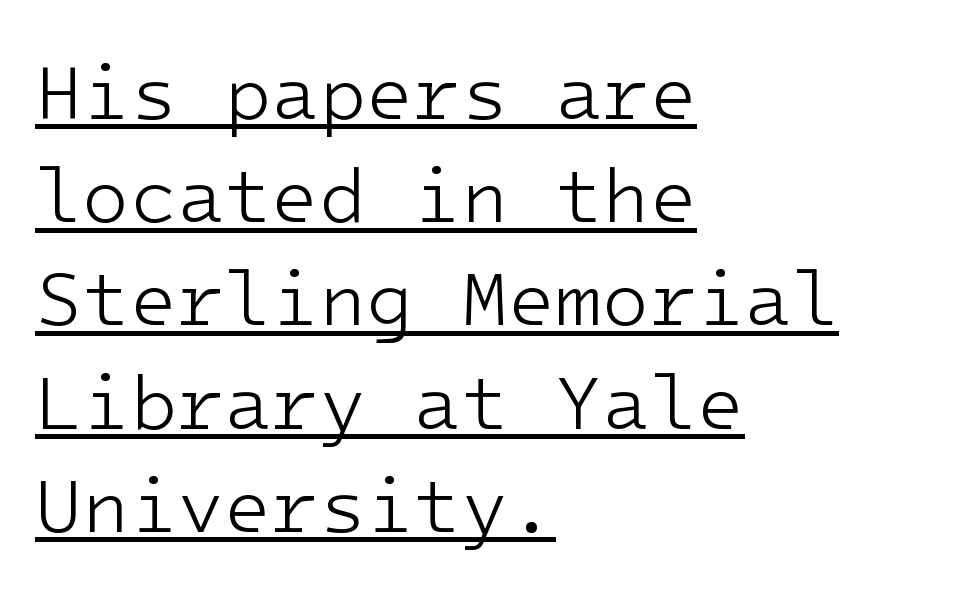
Q: Is the text bold? A: No.
Q: Is the text italic (slanted)? A: No, it is upright.
Q: Is the typeface a serif or a sans-serif typeface? A: Sans-serif.
Q: Is the text underlined? A: Yes.
Q: How is the paragraph aligned? A: Left-aligned.
Q: Is the spacing between letters normal or unusually wide? A: Normal.
Q: Is the spacing between lines tight, normal or loose? A: Normal.
Q: Width (condensed, normal, or wide)? A: Normal.
Q: Stroke contrast? A: Low.
Q: x-height? A: Medium.
Q: Monospaced? A: Yes.
